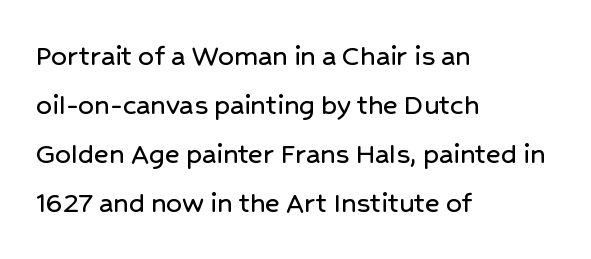
{"serif": "no", "italic": "no", "width": "normal", "stroke_contrast": "low", "x_height": "medium", "monospaced": "no", "underline": "no", "align": "left", "line_spacing": "normal", "line_spacing_ratio": 1.58, "letter_spacing": "normal", "letter_spacing_em": 0.0, "glyph_px": 31}
